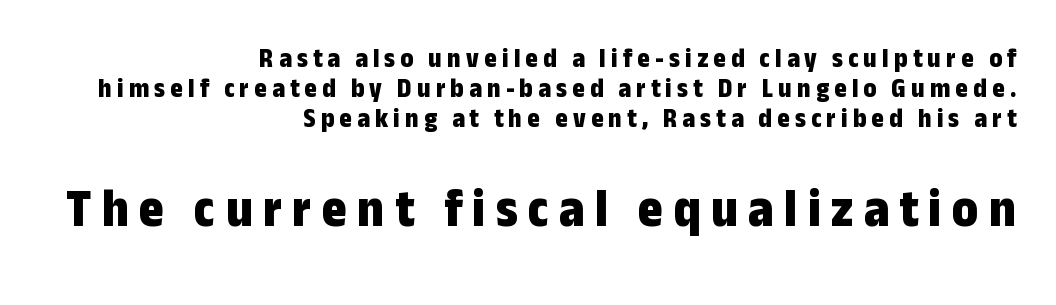
Q: Is the text bold? A: Yes.
Q: Is the text italic (slanted)? A: No, it is upright.
Q: Is the typeface a serif or a sans-serif typeface? A: Sans-serif.
Q: Is the text underlined? A: No.
Q: How is the paragraph aligned? A: Right-aligned.
Q: Is the spacing between lines tight, normal or loose? A: Tight.
Q: Which block of text is set in a larger size, the first (top) or the second (bottom)? A: The second (bottom) one.
Q: Width (condensed, normal, or wide)? A: Condensed.
Q: Stroke contrast? A: Low.
Q: x-height? A: Medium.
Q: Monospaced? A: No.
